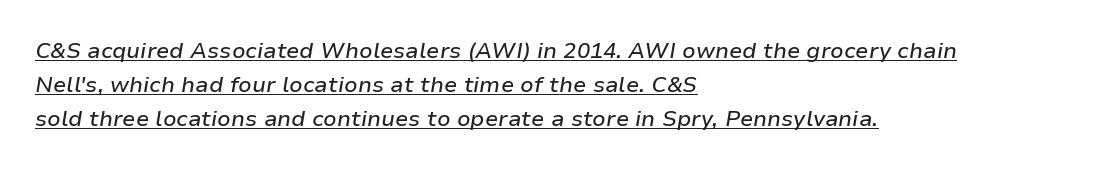
Q: Is the text italic (slanted)? A: Yes, it leans right by about 9 degrees.
Q: Is the text underlined? A: Yes.
Q: How is the paragraph aligned? A: Left-aligned.
Q: Is the spacing between letters normal or unusually wide? A: Normal.
Q: Is the spacing between lines tight, normal or loose? A: Normal.
